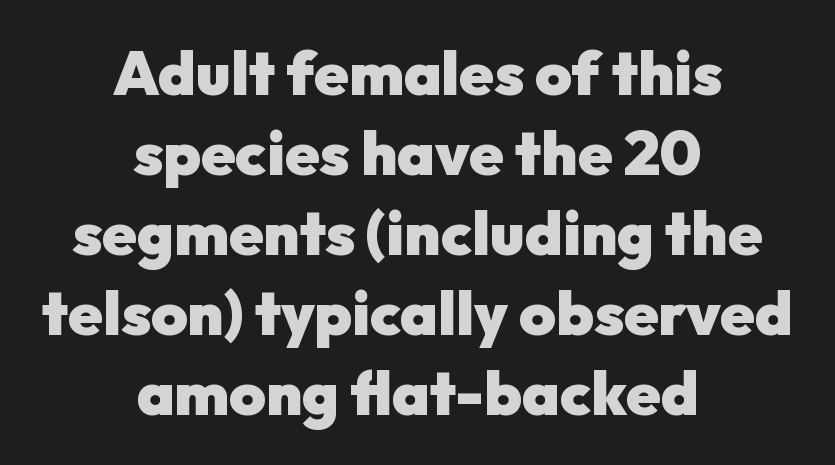
Q: Is the text bold? A: Yes.
Q: Is the text italic (slanted)? A: No, it is upright.
Q: Is the typeface a serif or a sans-serif typeface? A: Sans-serif.
Q: Is the text underlined? A: No.
Q: How is the paragraph aligned? A: Centered.
Q: Is the spacing between letters normal or unusually wide? A: Normal.
Q: Is the spacing between lines tight, normal or loose? A: Normal.
Q: Width (condensed, normal, or wide)? A: Normal.
Q: Stroke contrast? A: Low.
Q: x-height? A: Medium.
Q: Monospaced? A: No.
